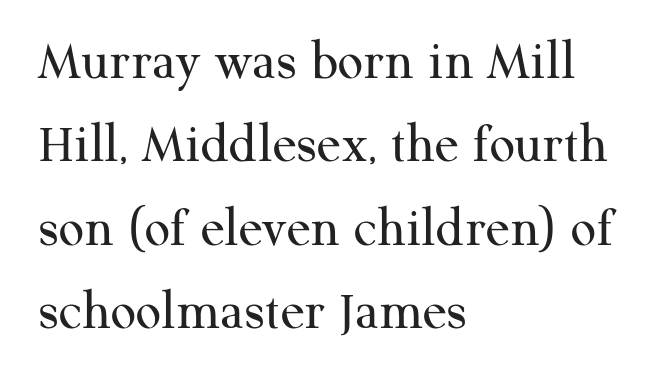
{"serif": "yes", "italic": "no", "bold": "no", "weight": "regular", "width": "normal", "stroke_contrast": "medium", "x_height": "medium", "monospaced": "no", "underline": "no", "align": "left", "line_spacing": "normal", "line_spacing_ratio": 1.49, "letter_spacing": "normal", "letter_spacing_em": 0.0, "glyph_px": 56}
